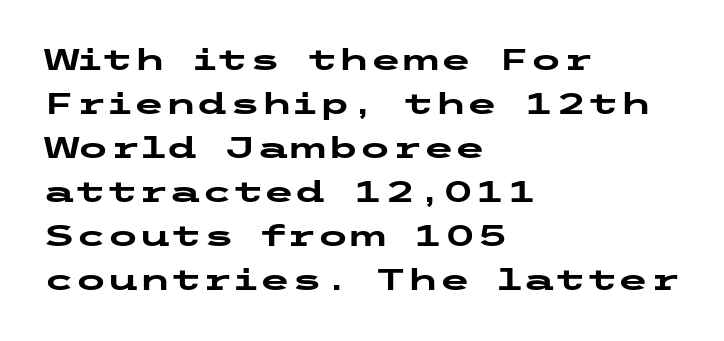
Q: Is the text bold? A: Yes.
Q: Is the text italic (slanted)? A: No, it is upright.
Q: Is the typeface a serif or a sans-serif typeface? A: Sans-serif.
Q: Is the text underlined? A: No.
Q: How is the paragraph aligned? A: Left-aligned.
Q: Is the spacing between letters normal or unusually wide? A: Normal.
Q: Is the spacing between lines tight, normal or loose? A: Normal.
Q: Width (condensed, normal, or wide)? A: Wide.
Q: Stroke contrast? A: Low.
Q: x-height? A: Medium.
